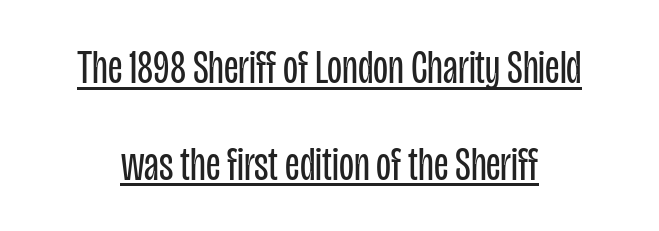
Q: Is the text bold? A: No.
Q: Is the text italic (slanted)? A: No, it is upright.
Q: Is the typeface a serif or a sans-serif typeface? A: Sans-serif.
Q: Is the text underlined? A: Yes.
Q: Is the spacing between letters normal or unusually wide? A: Normal.
Q: Is the spacing between lines tight, normal or loose? A: Loose.
Q: Width (condensed, normal, or wide)? A: Condensed.
Q: Stroke contrast? A: Low.
Q: x-height? A: Large.
Q: Monospaced? A: No.
